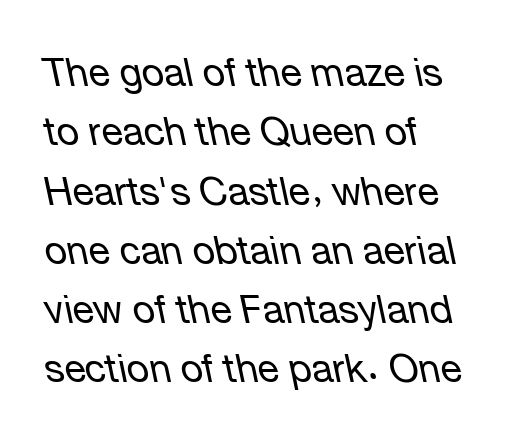
The image shows 39 px regular-weight type, italic (leaning left); set left-aligned, normal line spacing (1.52x), normal letter spacing, not underlined; low stroke contrast and a medium x-height.
